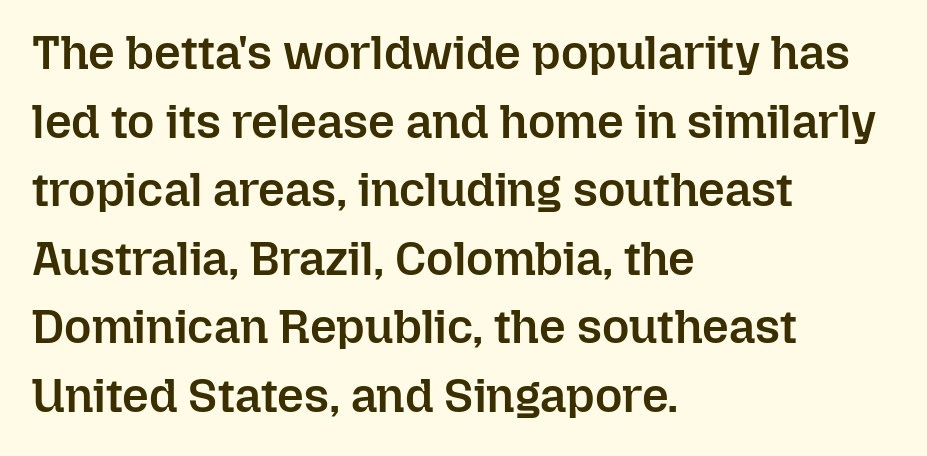
The image shows 47 px semibold type, upright; set left-aligned, normal line spacing (1.46x), normal letter spacing, not underlined; low stroke contrast and a medium x-height.
